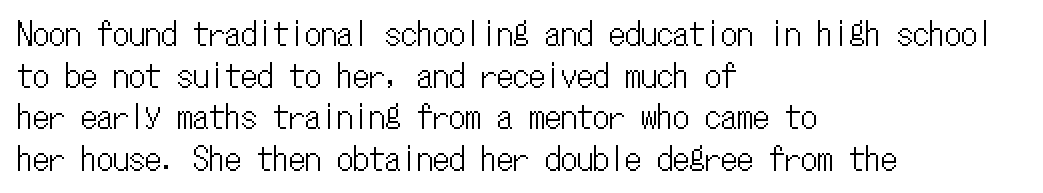
{"italic": "no", "width": "condensed", "stroke_contrast": "low", "x_height": "medium", "monospaced": "yes", "underline": "no", "align": "left", "line_spacing": "normal", "line_spacing_ratio": 1.3, "letter_spacing": "normal", "letter_spacing_em": 0.0, "glyph_px": 32}
